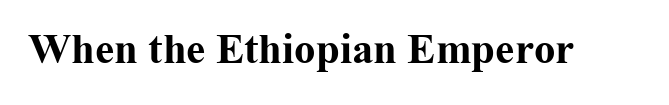
The image shows 43 px bold serif type, upright; set normal letter spacing, not underlined; medium stroke contrast and a medium x-height.
